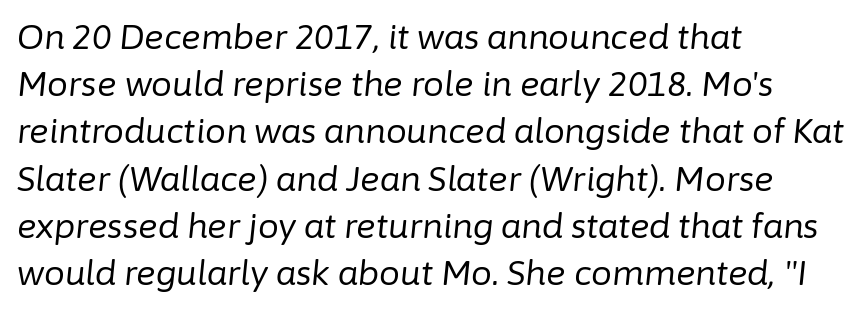
{"italic": "yes", "lean": "right", "slant_degrees": 6, "bold": "no", "weight": "regular", "width": "normal", "stroke_contrast": "low", "x_height": "medium", "monospaced": "no", "underline": "no", "align": "left", "line_spacing": "normal", "line_spacing_ratio": 1.43, "letter_spacing": "normal", "letter_spacing_em": 0.0, "glyph_px": 33}
